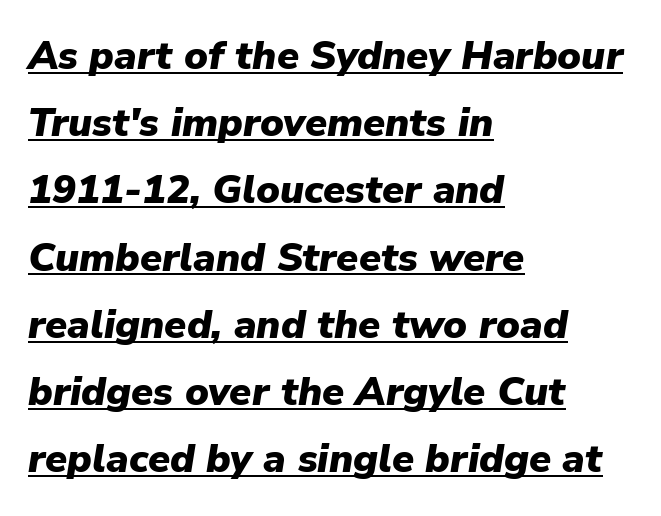
Q: Is the text bold? A: Yes.
Q: Is the text italic (slanted)? A: Yes, it leans right by about 9 degrees.
Q: Is the text underlined? A: Yes.
Q: How is the paragraph aligned? A: Left-aligned.
Q: Is the spacing between letters normal or unusually wide? A: Normal.
Q: Is the spacing between lines tight, normal or loose? A: Normal.
Q: Width (condensed, normal, or wide)? A: Normal.
Q: Stroke contrast? A: Low.
Q: x-height? A: Medium.
Q: Monospaced? A: No.
